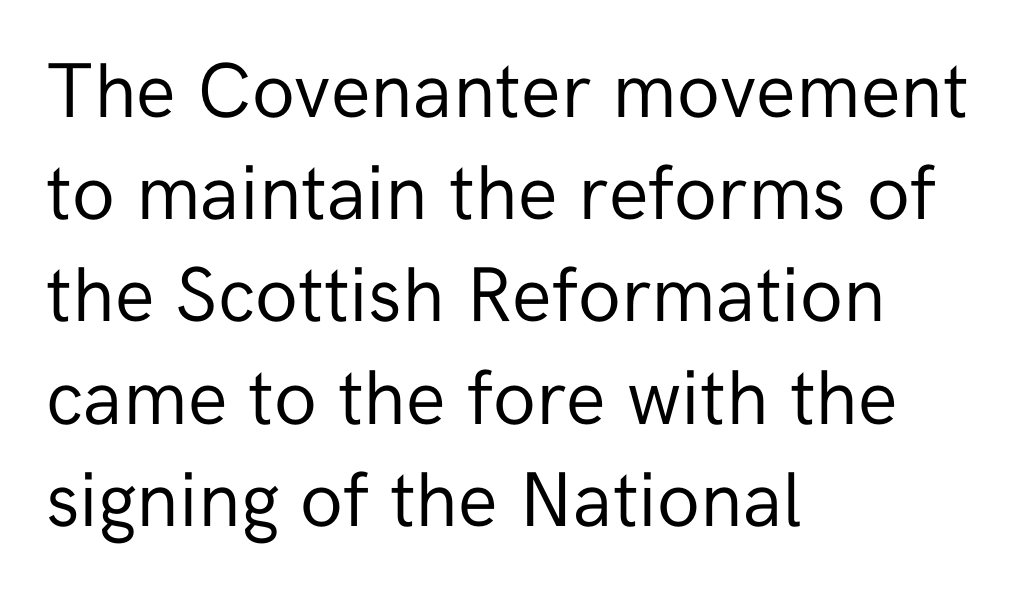
Reading down the column, the eye jumps a familiar distance to each next line. Anything drawn beneath the words? Only blank space. Reading down the block, your eye returns to a fixed left position each line. The letters stand straight up with perfectly vertical stems.
